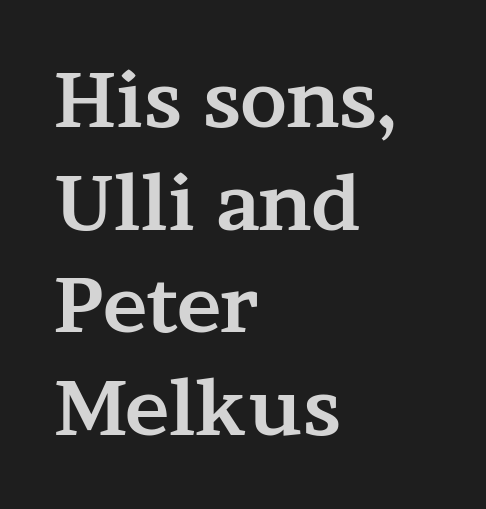
Summary of vertical rhythm: regular, with standard interline spacing. The passage shown is not underscored anywhere. A dark, heavy texture on the line: the type is bold. Are there feet on the stems? There are — it's a serif.
